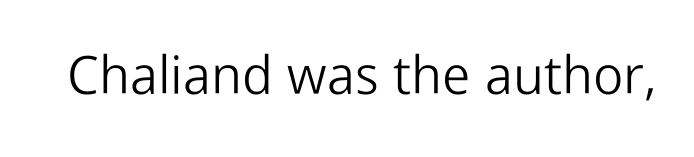
Q: Is the text bold? A: No.
Q: Is the text italic (slanted)? A: No, it is upright.
Q: Is the typeface a serif or a sans-serif typeface? A: Sans-serif.
Q: Is the text underlined? A: No.
Q: Is the spacing between letters normal or unusually wide? A: Normal.
Q: Width (condensed, normal, or wide)? A: Normal.
Q: Stroke contrast? A: Low.
Q: x-height? A: Medium.
Q: Monospaced? A: No.
